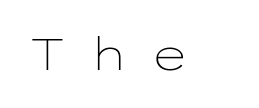
The image shows 45 px light, wide sans-serif type, upright; set unusually wide letter spacing (+0.48 em), not underlined; low stroke contrast and a medium x-height.
